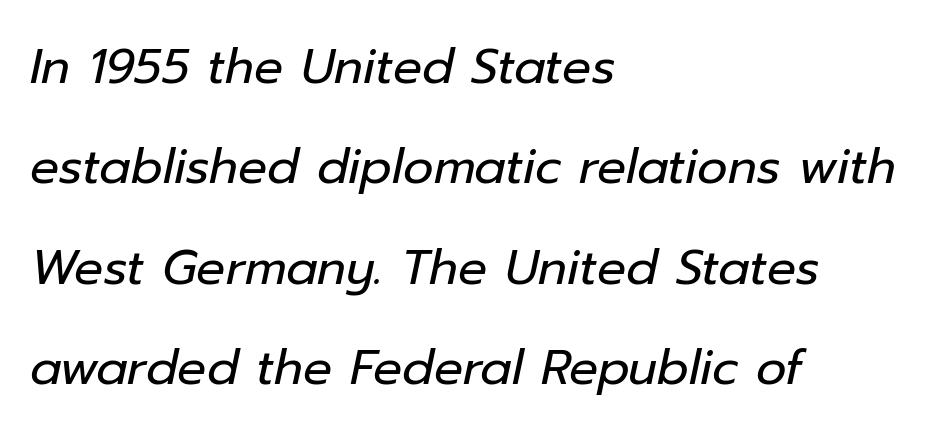
{"italic": "yes", "lean": "right", "slant_degrees": 12, "bold": "no", "weight": "regular", "width": "normal", "stroke_contrast": "low", "x_height": "medium", "monospaced": "no", "underline": "no", "align": "left", "line_spacing": "loose", "line_spacing_ratio": 2.09, "letter_spacing": "normal", "letter_spacing_em": 0.0, "glyph_px": 48}
